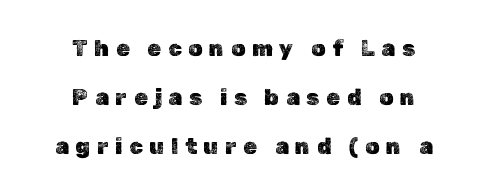
Q: Is the text italic (slanted)? A: No, it is upright.
Q: Is the text underlined? A: No.
Q: How is the paragraph aligned? A: Centered.
Q: Is the spacing between letters normal or unusually wide? A: Unusually wide.
Q: Is the spacing between lines tight, normal or loose? A: Loose.
